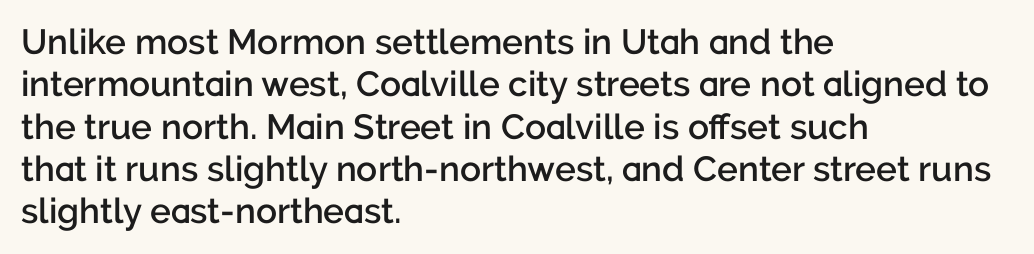
{"serif": "no", "italic": "no", "bold": "semi", "weight": "semibold", "width": "normal", "stroke_contrast": "low", "x_height": "medium", "monospaced": "no", "underline": "no", "align": "left", "line_spacing_ratio": 1.21, "letter_spacing": "normal", "letter_spacing_em": 0.0, "glyph_px": 35}
